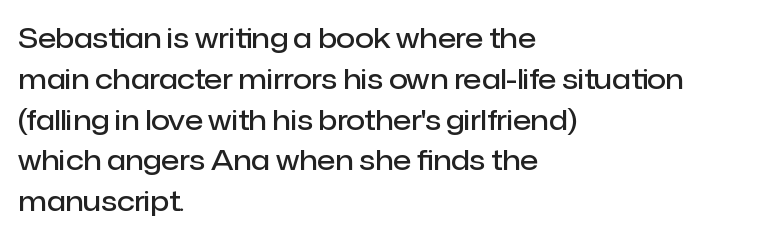
{"italic": "no", "bold": "semi", "underline": "no", "align": "left", "line_spacing": "normal", "line_spacing_ratio": 1.51, "letter_spacing": "normal", "letter_spacing_em": 0.0, "glyph_px": 27}
